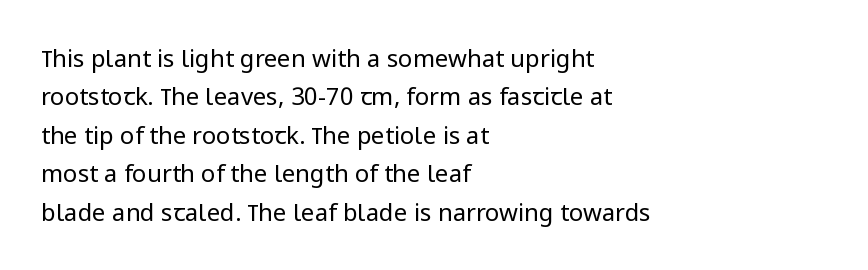
The image shows 24 px text type, upright; set left-aligned, normal line spacing (1.6x), normal letter spacing, not underlined.
